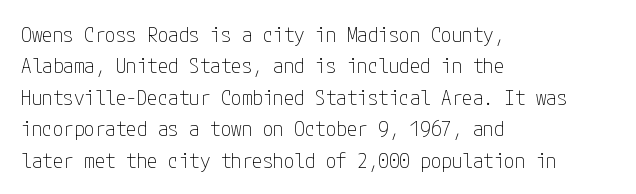
The image shows 21 px text type, upright; set left-aligned, normal line spacing (1.5x), normal letter spacing, not underlined.
